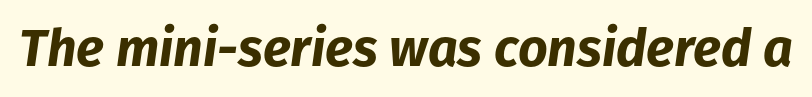
The baseline area is clear. Between one letter and the next there's only the usual sliver of space. Character widths vary here, with narrow letters taking less room than wide ones. Weight: bold.
